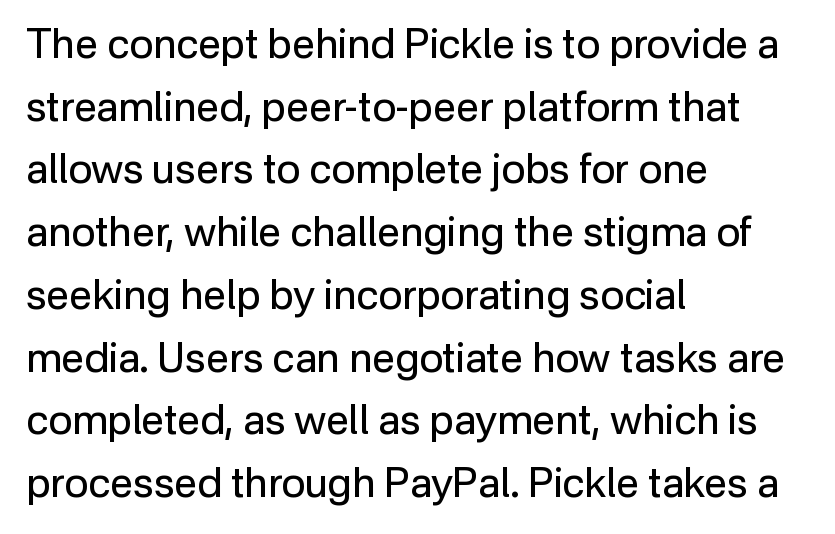
{"serif": "no", "italic": "no", "bold": "no", "weight": "regular", "width": "normal", "stroke_contrast": "low", "x_height": "medium", "monospaced": "no", "underline": "no", "align": "left", "line_spacing": "normal", "line_spacing_ratio": 1.53, "letter_spacing": "normal", "letter_spacing_em": 0.0, "glyph_px": 41}
